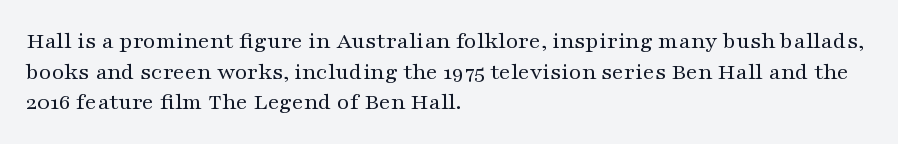
{"italic": "no", "bold": "no", "underline": "no", "align": "left", "line_spacing": "normal", "line_spacing_ratio": 1.28, "letter_spacing": "normal", "letter_spacing_em": 0.0, "glyph_px": 24}
